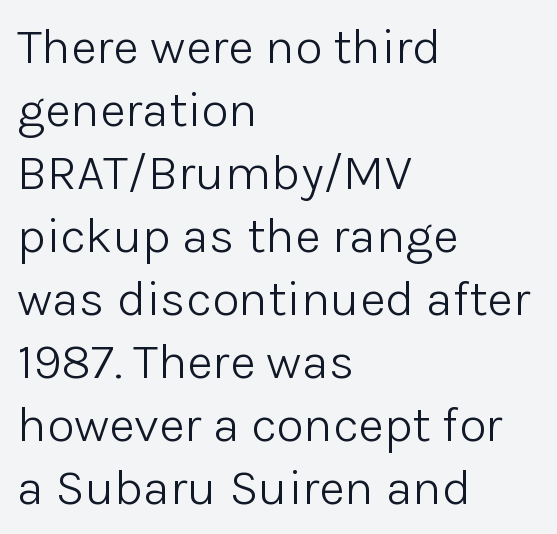
Q: Is the text bold? A: No.
Q: Is the text italic (slanted)? A: No, it is upright.
Q: Is the typeface a serif or a sans-serif typeface? A: Sans-serif.
Q: Is the text underlined? A: No.
Q: How is the paragraph aligned? A: Left-aligned.
Q: Is the spacing between letters normal or unusually wide? A: Normal.
Q: Is the spacing between lines tight, normal or loose? A: Normal.
Q: Width (condensed, normal, or wide)? A: Normal.
Q: Stroke contrast? A: Low.
Q: x-height? A: Medium.
Q: Monospaced? A: No.
